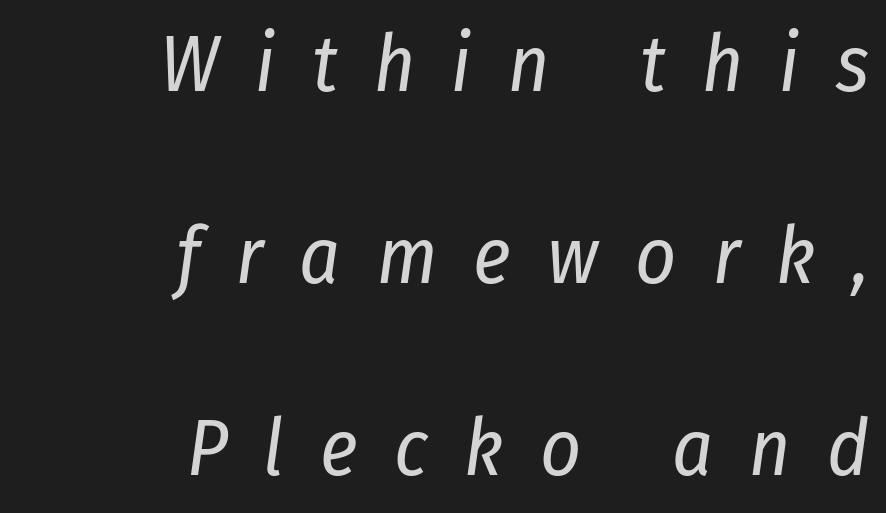
Q: Is the text bold? A: No.
Q: Is the text italic (slanted)? A: Yes, it leans right by about 8 degrees.
Q: Is the text underlined? A: No.
Q: How is the paragraph aligned? A: Right-aligned.
Q: Is the spacing between letters normal or unusually wide? A: Unusually wide.
Q: Is the spacing between lines tight, normal or loose? A: Loose.
Q: Width (condensed, normal, or wide)? A: Condensed.
Q: Stroke contrast? A: Low.
Q: x-height? A: Medium.
Q: Monospaced? A: No.
